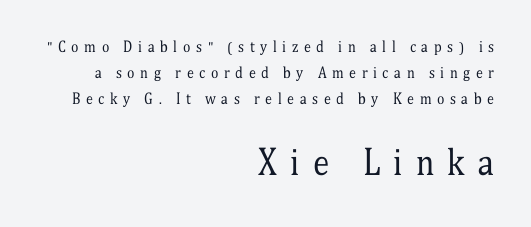
The image shows 33 px regular-weight, condensed serif type, upright; set right-aligned, line spacing 1.84x, unusually wide letter spacing (+0.4 em), not underlined; the second (bottom) block is 2.36x larger; medium stroke contrast and a medium x-height.
